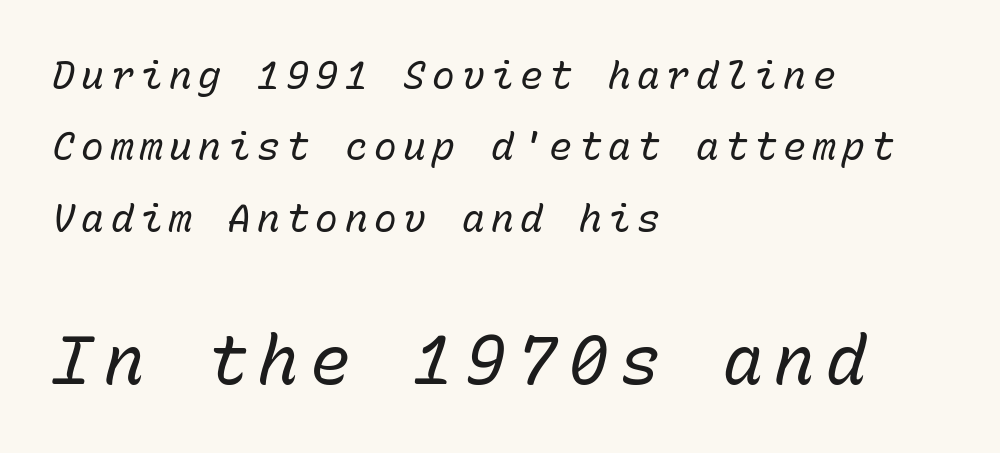
Q: Is the text bold? A: No.
Q: Is the text italic (slanted)? A: Yes, it leans right by about 15 degrees.
Q: Is the text underlined? A: No.
Q: How is the paragraph aligned? A: Left-aligned.
Q: Which block of text is set in a larger size, the first (top) or the second (bottom)? A: The second (bottom) one.
Q: Width (condensed, normal, or wide)? A: Normal.
Q: Stroke contrast? A: Low.
Q: x-height? A: Medium.
Q: Monospaced? A: Yes.
